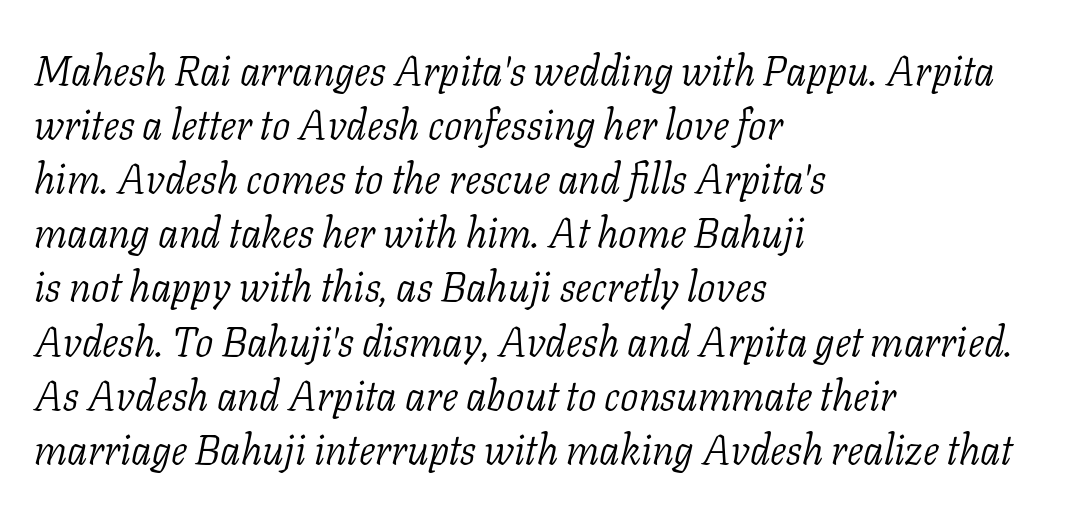
Rule under the text: the space is simply empty. The paragraph has a hard left edge and a soft right edge. The rendering applies a slant to the glyphs. Horizontal bands of white between lines are of average thickness. Observe the ordinary spacing: letters are neighbours, not strangers. The face used here is seriffed, in the tradition of book romans.
